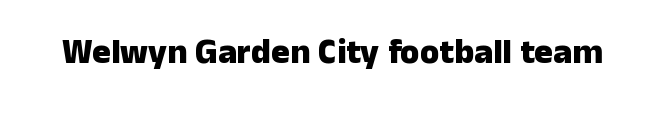
The image shows 35 px heavy sans-serif type, upright; set normal letter spacing, not underlined; low stroke contrast and a medium x-height.
